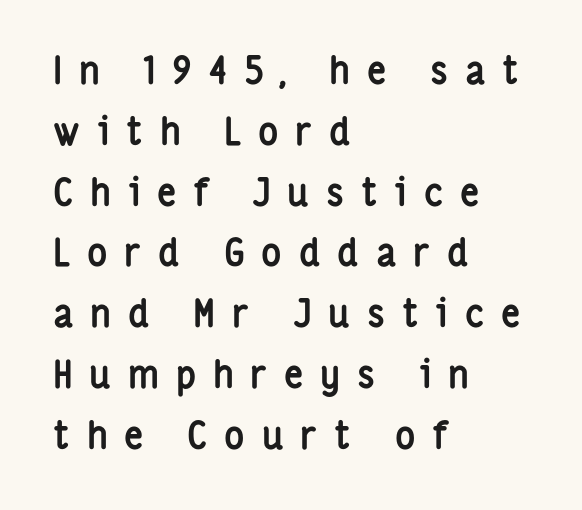
The characters look thick and weighty, a clear bold. Lines of text with bare space underneath. To sum up the face: it is a sans, with no serifs. Italic? Not at all — the glyphs are vertical.
